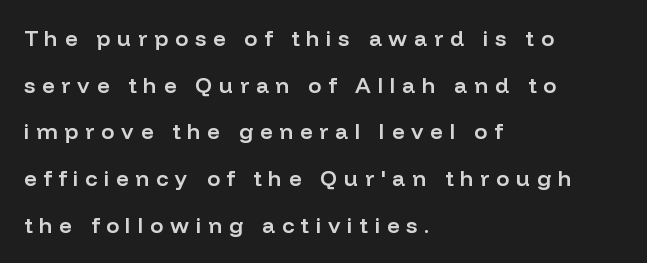
Q: Is the text bold? A: Semi-bold.
Q: Is the text italic (slanted)? A: No, it is upright.
Q: Is the text underlined? A: No.
Q: How is the paragraph aligned? A: Left-aligned.
Q: Is the spacing between letters normal or unusually wide? A: Unusually wide.
Q: Is the spacing between lines tight, normal or loose? A: Loose.
